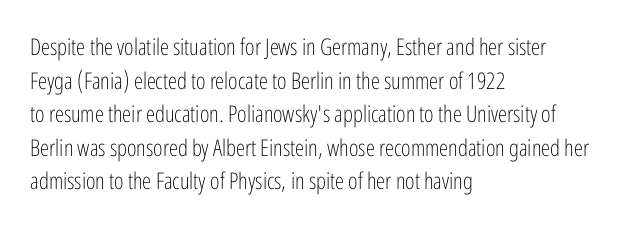
{"italic": "no", "bold": "no", "underline": "no", "align": "left", "line_spacing": "normal", "line_spacing_ratio": 1.46, "letter_spacing": "normal", "letter_spacing_em": 0.0, "glyph_px": 23}
